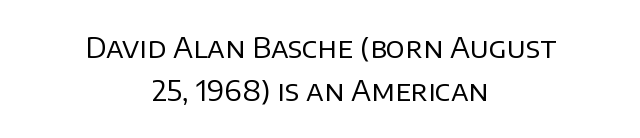
{"serif": "no", "italic": "no", "bold": "no", "weight": "regular", "width": "normal", "stroke_contrast": "low", "x_height": "large", "monospaced": "no", "underline": "no", "align": "center", "line_spacing": "normal", "line_spacing_ratio": 1.54, "letter_spacing": "normal", "letter_spacing_em": 0.0, "glyph_px": 28}
